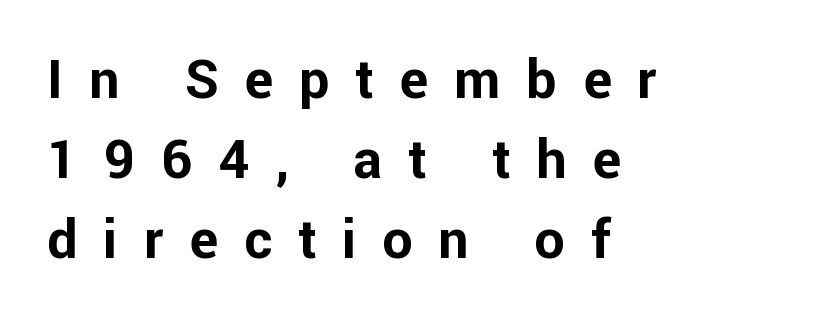
{"serif": "no", "italic": "no", "bold": "yes", "weight": "bold", "width": "normal", "stroke_contrast": "low", "x_height": "medium", "monospaced": "no", "underline": "no", "align": "left", "line_spacing": "normal", "line_spacing_ratio": 1.48, "letter_spacing": "wide", "letter_spacing_em": 0.48, "glyph_px": 54}
